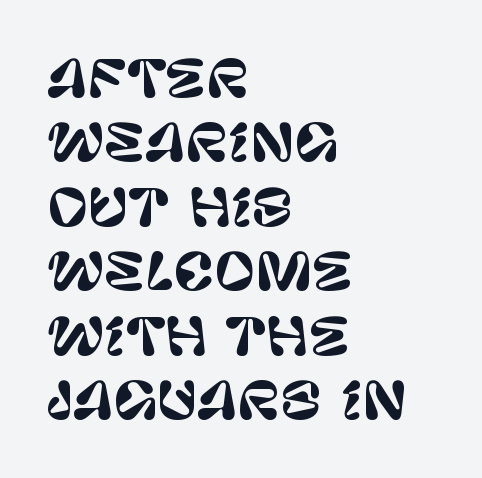
{"serif": "no", "width": "normal", "stroke_contrast": "low", "x_height": "large", "monospaced": "no", "underline": "no", "align": "left", "line_spacing": "normal", "line_spacing_ratio": 1.29, "letter_spacing": "normal", "letter_spacing_em": 0.0, "glyph_px": 50}
